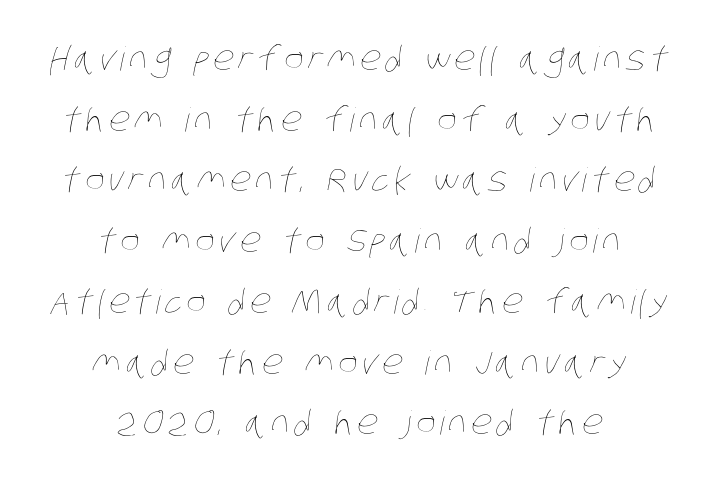
Weight: not bold — regular or lighter. The rag falls on both sides of this text block equally. Letters rest on an invisible, unmarked baseline. Looks like regular typesetting: each glyph gets only the width it needs.
